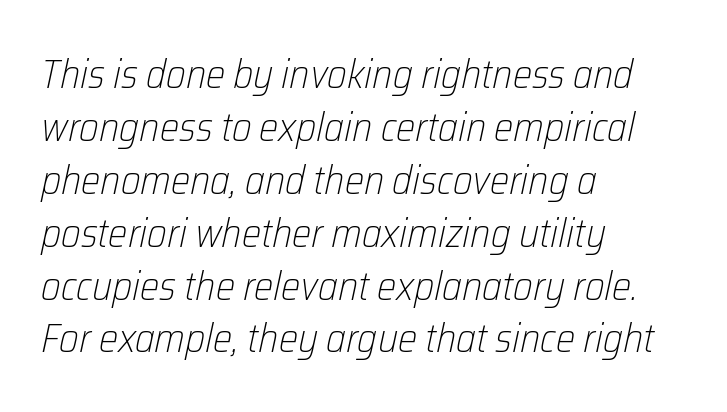
The image shows 41 px light, condensed type, italic (leaning right); set left-aligned, normal line spacing (1.29x), normal letter spacing, not underlined; low stroke contrast and a medium x-height.
